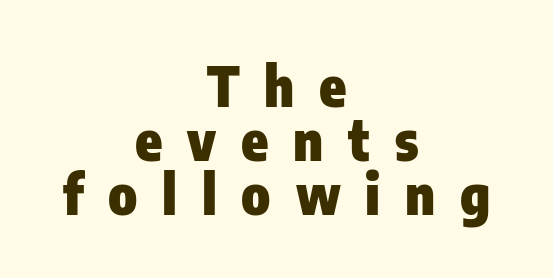
{"serif": "no", "italic": "no", "bold": "yes", "weight": "heavy", "width": "condensed", "stroke_contrast": "low", "x_height": "medium", "monospaced": "no", "underline": "no", "align": "center", "line_spacing": "tight", "line_spacing_ratio": 0.98, "letter_spacing": "wide", "letter_spacing_em": 0.45, "glyph_px": 55}
